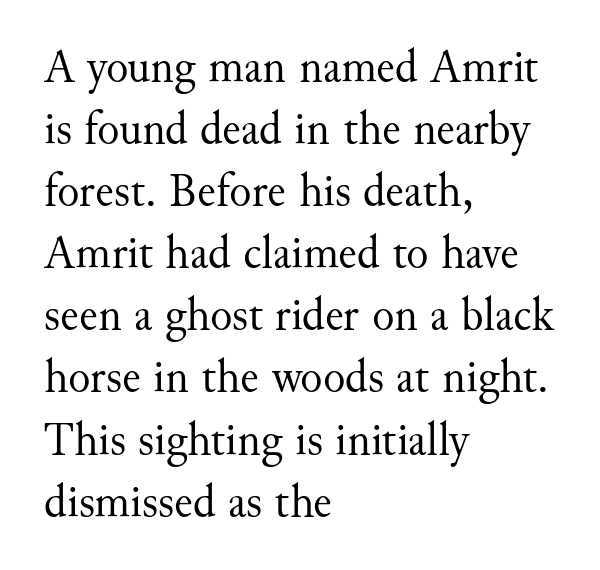
The image shows 46 px regular-weight serif type, upright; set left-aligned, normal line spacing (1.35x), normal letter spacing, not underlined; medium stroke contrast and a small x-height.
